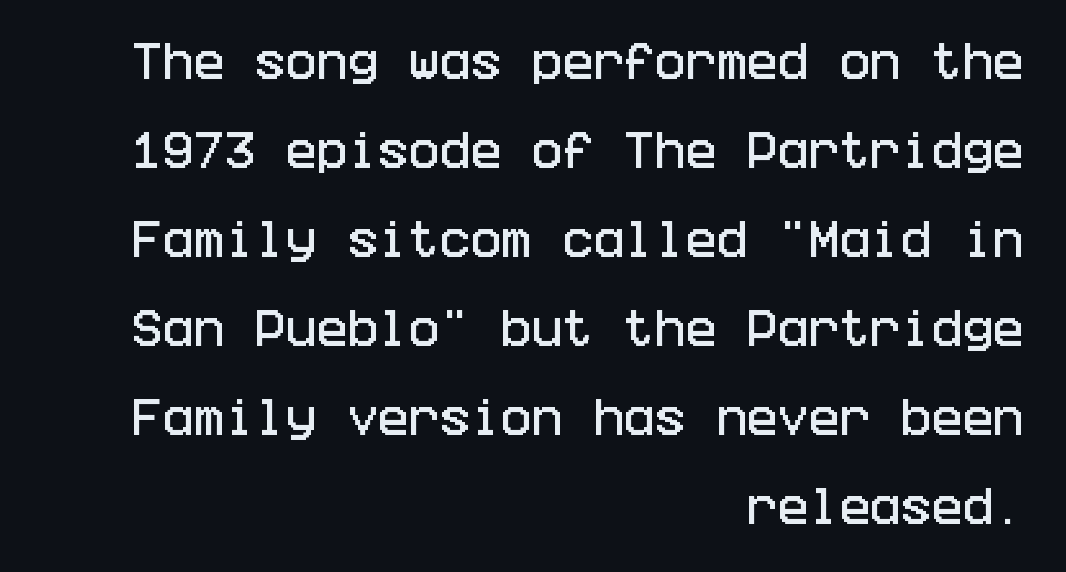
Q: Is the text italic (slanted)? A: No, it is upright.
Q: Is the typeface a serif or a sans-serif typeface? A: Sans-serif.
Q: Is the text underlined? A: No.
Q: How is the paragraph aligned? A: Right-aligned.
Q: Is the spacing between letters normal or unusually wide? A: Normal.
Q: Is the spacing between lines tight, normal or loose? A: Loose.
Q: Width (condensed, normal, or wide)? A: Condensed.
Q: Stroke contrast? A: Low.
Q: x-height? A: Large.
